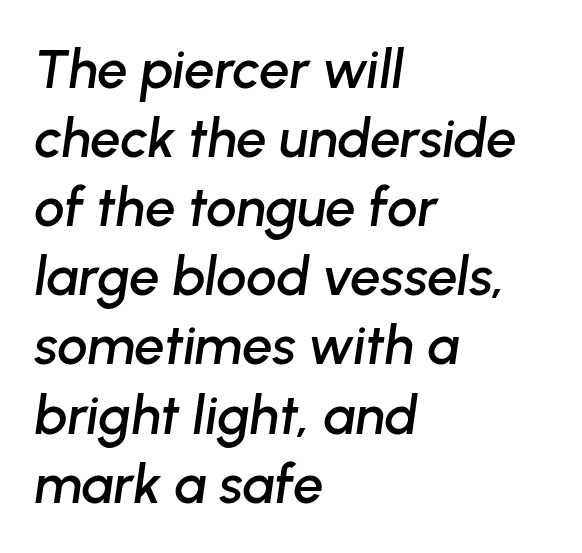
This block has exactly the height ordinary leading produces. The typography opts for an oblique posture over an upright one. Any mark beneath the type? The region is blank. The letters advance in unequal steps, a hallmark of proportional type.
